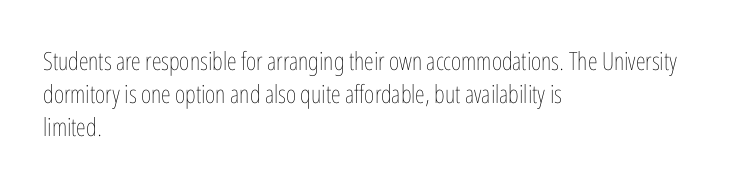
The image shows 25 px text type, upright; set left-aligned, normal line spacing (1.33x), normal letter spacing, not underlined.
